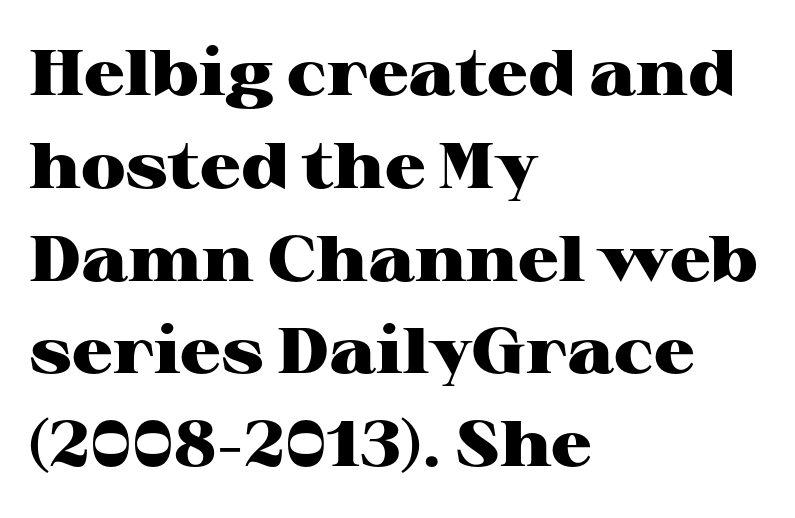
Compared with an ordinary text face, these strokes are far heavier — a full bold. Observe the ordinary spacing: letters are neighbours, not strangers. Each row of text sits above clean, open space. The text block is weighted toward the left margin, trailing off unevenly rightward. A serif font was chosen for this passage.
